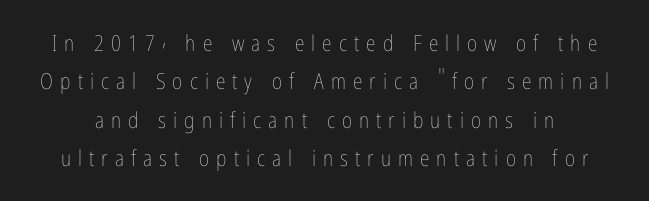
{"italic": "no", "bold": "no", "underline": "no", "line_spacing_ratio": 1.75, "letter_spacing": "wide", "letter_spacing_em": 0.32, "glyph_px": 22}
